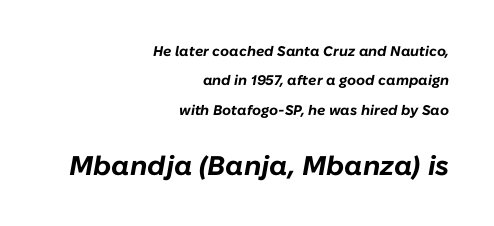
Plain, unruled lines of type. Pretty heavy lettering here — definitely bold. These lines stand farther apart than default settings would place them. Small over large — that's the arrangement of the two blocks here. Characters follow at the spacing the type designer built in. This rendering uses right alignment, leaving the left contour irregular.
